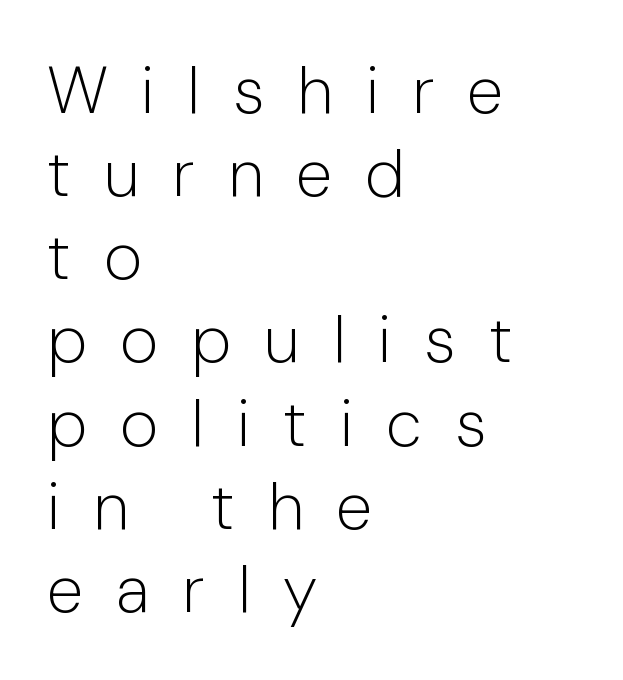
The image shows 66 px light sans-serif type, upright; set left-aligned, normal line spacing (1.26x), unusually wide letter spacing (+0.5 em), not underlined; low stroke contrast and a medium x-height.
